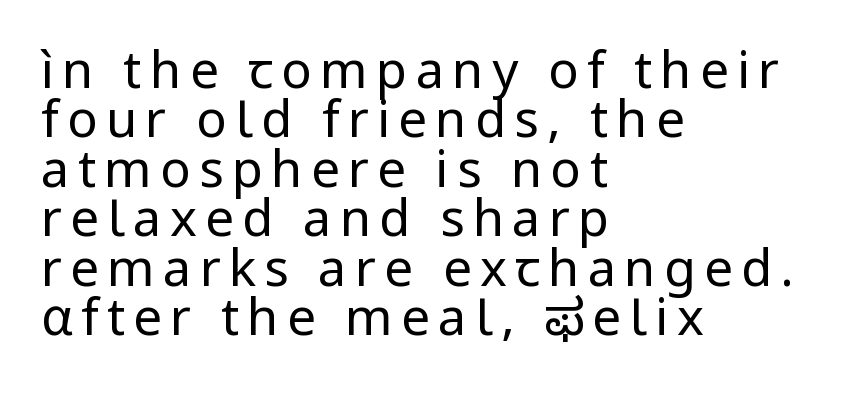
The image shows 51 px regular-weight sans-serif type, upright; set left-aligned, tight line spacing (0.97x), not underlined; low stroke contrast and a medium x-height.
